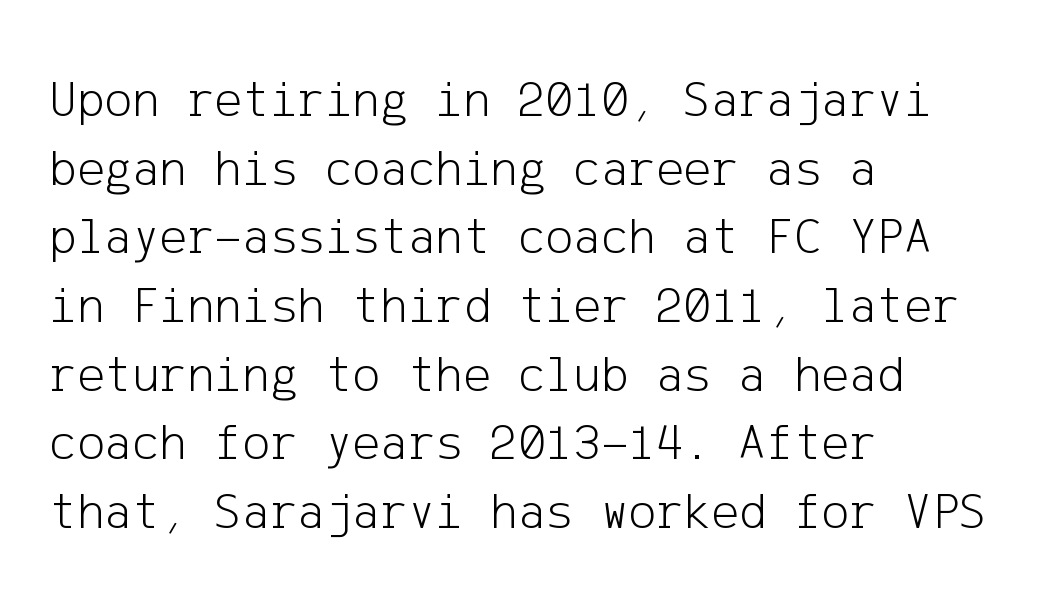
Q: Is the text bold? A: No.
Q: Is the text italic (slanted)? A: No, it is upright.
Q: Is the typeface a serif or a sans-serif typeface? A: Sans-serif.
Q: Is the text underlined? A: No.
Q: How is the paragraph aligned? A: Left-aligned.
Q: Is the spacing between letters normal or unusually wide? A: Normal.
Q: Is the spacing between lines tight, normal or loose? A: Normal.
Q: Width (condensed, normal, or wide)? A: Normal.
Q: Stroke contrast? A: Low.
Q: x-height? A: Medium.
